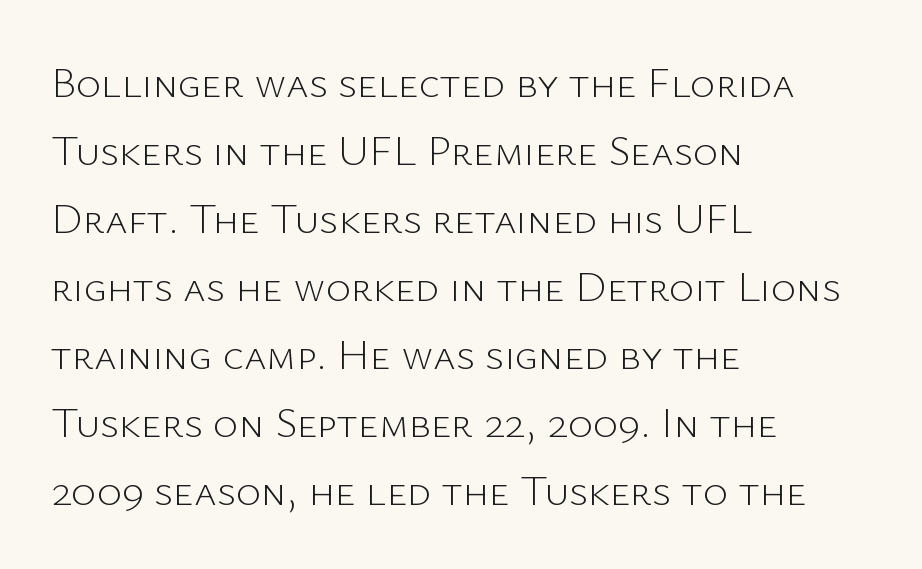
{"serif": "no", "italic": "no", "bold": "no", "weight": "light", "width": "normal", "stroke_contrast": "low", "x_height": "medium", "monospaced": "no", "underline": "no", "align": "left", "line_spacing": "normal", "line_spacing_ratio": 1.58, "letter_spacing": "normal", "letter_spacing_em": 0.0, "glyph_px": 43}
